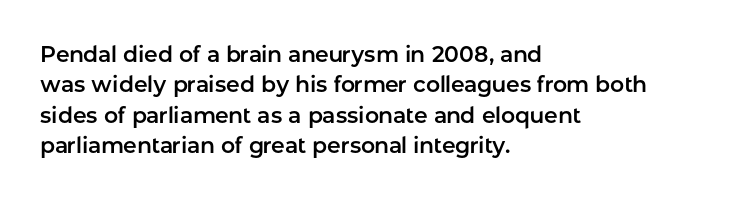
Descenders are the only things crossing below the line. The paragraph has a hard left edge and a soft right edge. Nothing unusual about the tracking: characters are spaced as the font intends. Vertically, the passage feels balanced, rows spaced as you'd expect. If you drew a line through each stem, it would be perfectly vertical.
